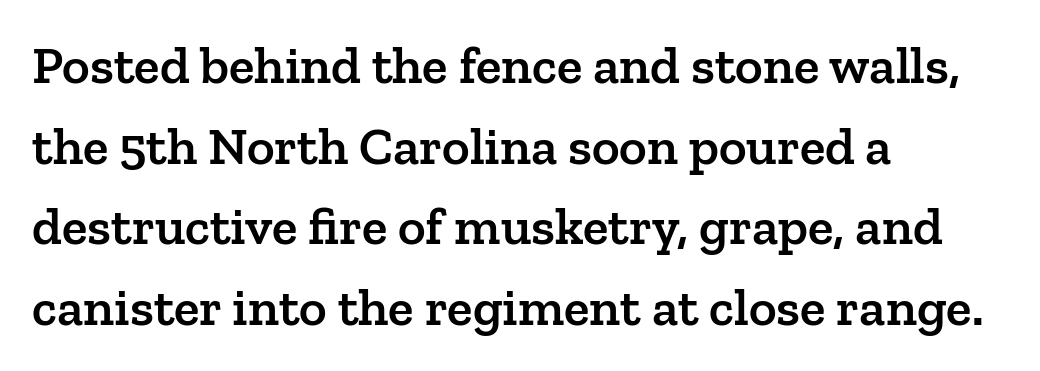
Q: Is the text bold? A: Semi-bold.
Q: Is the text italic (slanted)? A: No, it is upright.
Q: Is the typeface a serif or a sans-serif typeface? A: Serif.
Q: Is the text underlined? A: No.
Q: How is the paragraph aligned? A: Left-aligned.
Q: Is the spacing between letters normal or unusually wide? A: Normal.
Q: Is the spacing between lines tight, normal or loose? A: Normal.
Q: Width (condensed, normal, or wide)? A: Normal.
Q: Stroke contrast? A: Low.
Q: x-height? A: Medium.
Q: Monospaced? A: No.
